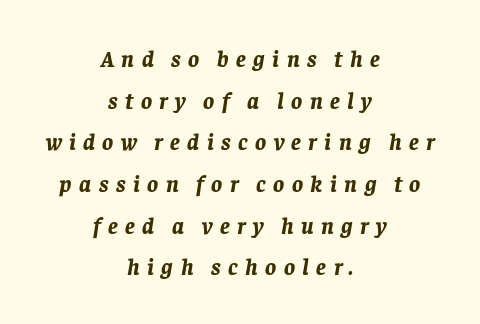
The image shows 23 px bold type, italic (leaning right); set centered, line spacing 1.81x, unusually wide letter spacing (+0.32 em), not underlined.
